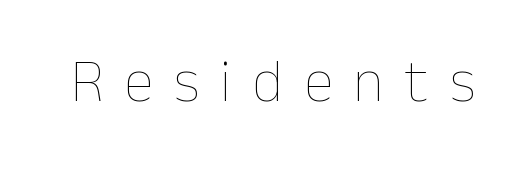
Q: Is the text bold? A: No.
Q: Is the text italic (slanted)? A: No, it is upright.
Q: Is the text underlined? A: No.
Q: Is the spacing between letters normal or unusually wide? A: Unusually wide.
Q: Width (condensed, normal, or wide)? A: Normal.
Q: Stroke contrast? A: Low.
Q: x-height? A: Medium.
Q: Monospaced? A: No.
